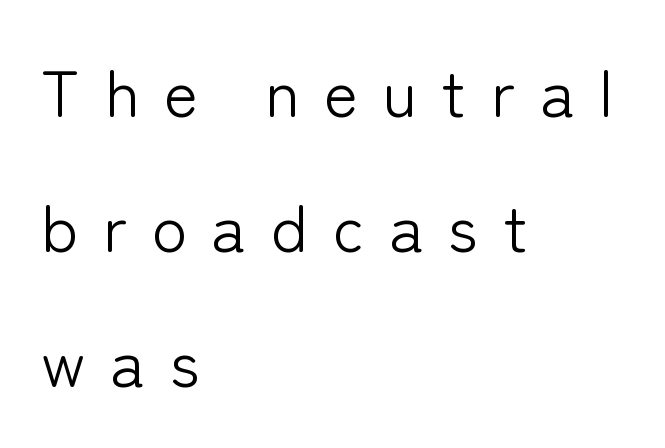
These lines have a slow, spaced-out rhythm from letter to letter. This rendering features lettering with no underline. You can tell from the bare stems that sans-serif type was used. You could not count columns in this text — the font is proportionally spaced. The characters are drawn with everyday or finer stroke widths. Does the copy run flush right? No — it runs flush left.
